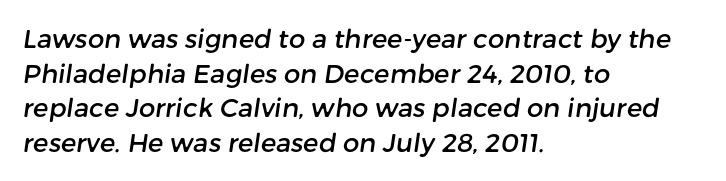
{"underline": "no", "align": "left", "line_spacing": "normal", "line_spacing_ratio": 1.33, "letter_spacing": "normal", "letter_spacing_em": 0.0, "glyph_px": 26}
